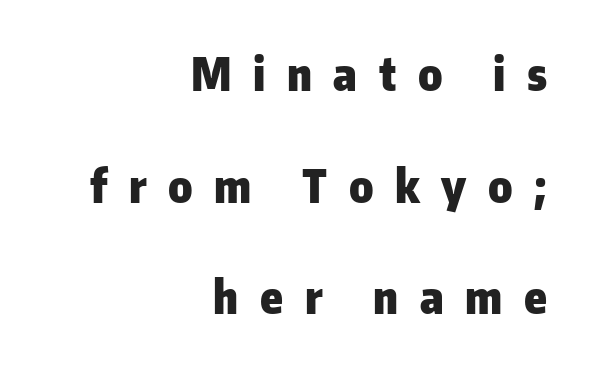
{"serif": "no", "italic": "no", "bold": "yes", "weight": "heavy", "width": "normal", "stroke_contrast": "low", "x_height": "medium", "monospaced": "no", "underline": "no", "align": "right", "line_spacing": "loose", "line_spacing_ratio": 2.48, "letter_spacing": "wide", "letter_spacing_em": 0.48, "glyph_px": 45}
